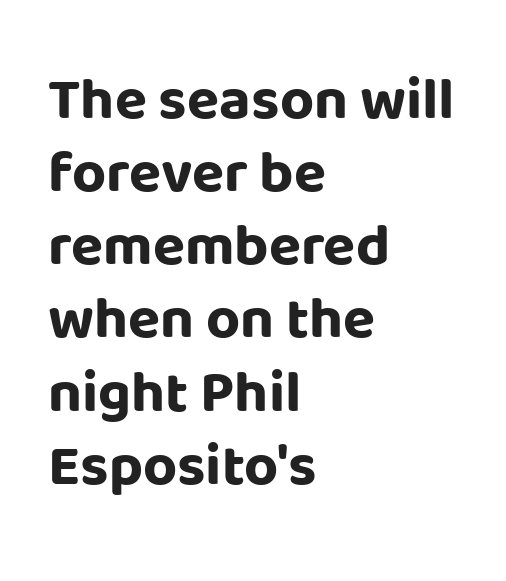
{"serif": "no", "italic": "no", "bold": "yes", "weight": "bold", "width": "normal", "stroke_contrast": "low", "x_height": "large", "monospaced": "no", "underline": "no", "align": "left", "line_spacing_ratio": 1.24, "letter_spacing": "normal", "letter_spacing_em": 0.0, "glyph_px": 59}
